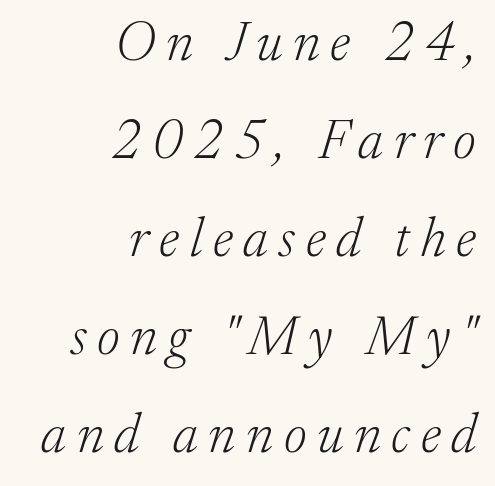
The image shows 55 px light serif type, italic (leaning right); set right-aligned, line spacing 1.78x, not underlined; low stroke contrast and a medium x-height.
